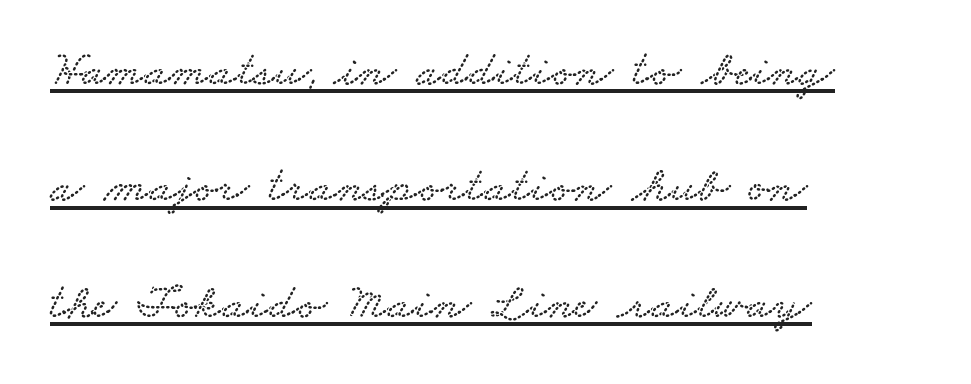
Q: Is the typeface a serif or a sans-serif typeface? A: Serif.
Q: Is the text underlined? A: Yes.
Q: How is the paragraph aligned? A: Left-aligned.
Q: Is the spacing between letters normal or unusually wide? A: Normal.
Q: Is the spacing between lines tight, normal or loose? A: Loose.
Q: Width (condensed, normal, or wide)? A: Wide.
Q: Stroke contrast? A: Low.
Q: x-height? A: Small.
Q: Monospaced? A: No.
